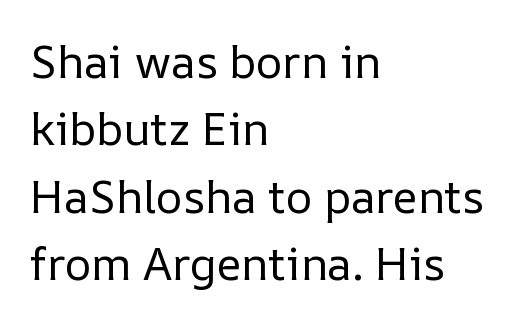
Q: Is the text bold? A: No.
Q: Is the text italic (slanted)? A: No, it is upright.
Q: Is the text underlined? A: No.
Q: How is the paragraph aligned? A: Left-aligned.
Q: Is the spacing between letters normal or unusually wide? A: Normal.
Q: Is the spacing between lines tight, normal or loose? A: Normal.
Q: Width (condensed, normal, or wide)? A: Normal.
Q: Stroke contrast? A: Low.
Q: x-height? A: Medium.
Q: Monospaced? A: No.
